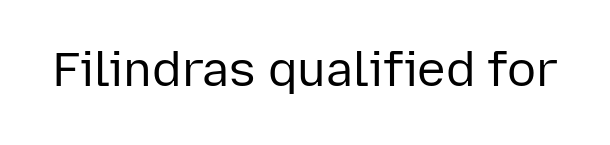
Q: Is the text bold? A: No.
Q: Is the text italic (slanted)? A: No, it is upright.
Q: Is the typeface a serif or a sans-serif typeface? A: Sans-serif.
Q: Is the text underlined? A: No.
Q: Is the spacing between letters normal or unusually wide? A: Normal.
Q: Width (condensed, normal, or wide)? A: Normal.
Q: Stroke contrast? A: Low.
Q: x-height? A: Medium.
Q: Monospaced? A: No.
